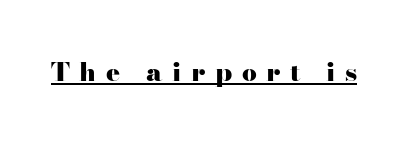
{"italic": "no", "bold": "yes", "underline": "yes", "letter_spacing": "wide", "letter_spacing_em": 0.37, "glyph_px": 26}
